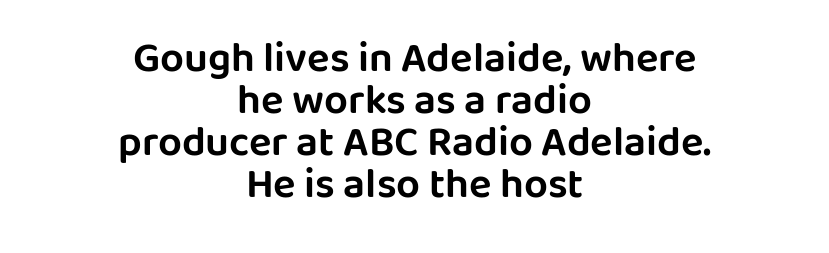
Q: Is the text italic (slanted)? A: No, it is upright.
Q: Is the typeface a serif or a sans-serif typeface? A: Sans-serif.
Q: Is the text underlined? A: No.
Q: How is the paragraph aligned? A: Centered.
Q: Is the spacing between letters normal or unusually wide? A: Normal.
Q: Is the spacing between lines tight, normal or loose? A: Tight.
Q: Width (condensed, normal, or wide)? A: Normal.
Q: Stroke contrast? A: Low.
Q: x-height? A: Large.
Q: Monospaced? A: No.
